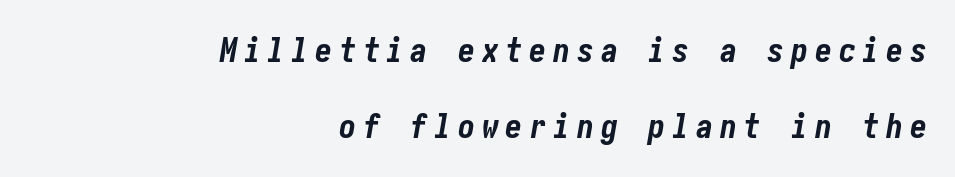
Characters are canted at an angle relative to the baseline's perpendicular. The gaps between neighbouring characters are conspicuously large. Heavy-handed strokes throughout: this text is bold. All the whitespace from short lines collects on the left. This block would shrink considerably if given ordinary leading; it's expanded now.
